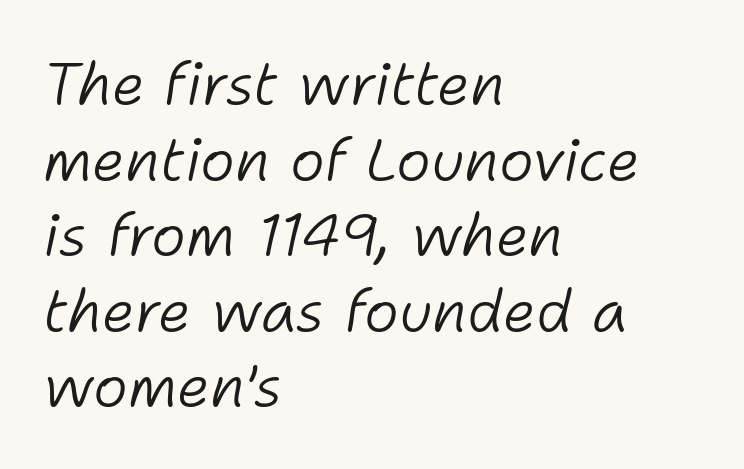
Line starts are locked; line ends wander. When letters slant like this, we call the style italic. Leading: standard. Letters rest on an invisible, unmarked baseline. Spacing verdict: proportional, widths tailored to each character. This rendering leaves character spacing at its baseline value.
